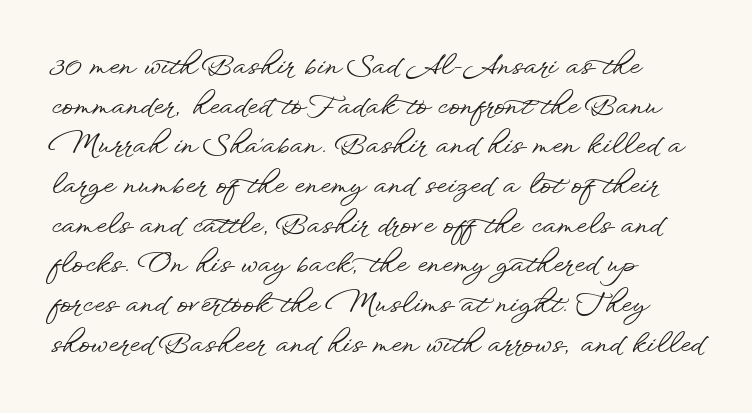
Q: Is the text italic (slanted)? A: Yes.
Q: Is the text underlined? A: No.
Q: How is the paragraph aligned? A: Left-aligned.
Q: Is the spacing between letters normal or unusually wide? A: Normal.
Q: Is the spacing between lines tight, normal or loose? A: Normal.
